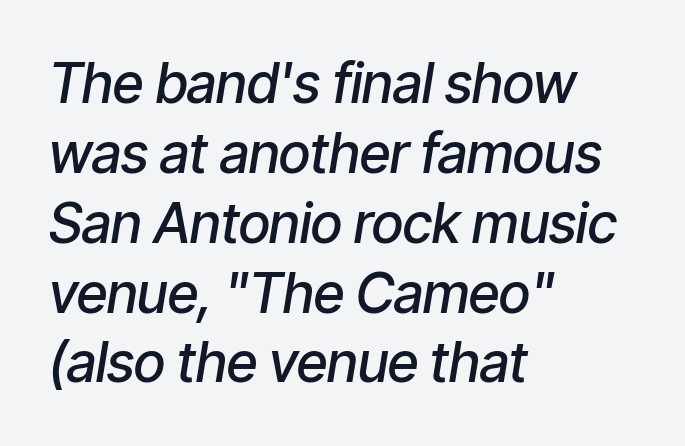
{"italic": "yes", "lean": "right", "slant_degrees": 9, "bold": "semi", "weight": "semibold", "width": "condensed", "stroke_contrast": "low", "x_height": "medium", "monospaced": "no", "underline": "no", "align": "left", "line_spacing": "normal", "line_spacing_ratio": 1.27, "letter_spacing": "normal", "letter_spacing_em": 0.0, "glyph_px": 55}
